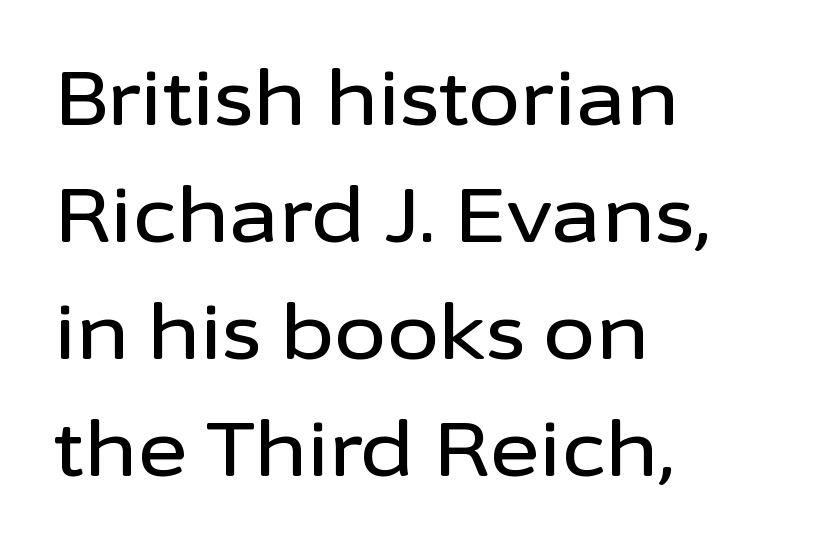
Q: Is the text italic (slanted)? A: No, it is upright.
Q: Is the typeface a serif or a sans-serif typeface? A: Sans-serif.
Q: Is the text underlined? A: No.
Q: How is the paragraph aligned? A: Left-aligned.
Q: Is the spacing between letters normal or unusually wide? A: Normal.
Q: Is the spacing between lines tight, normal or loose? A: Normal.
Q: Width (condensed, normal, or wide)? A: Normal.
Q: Stroke contrast? A: Low.
Q: x-height? A: Medium.
Q: Monospaced? A: No.
